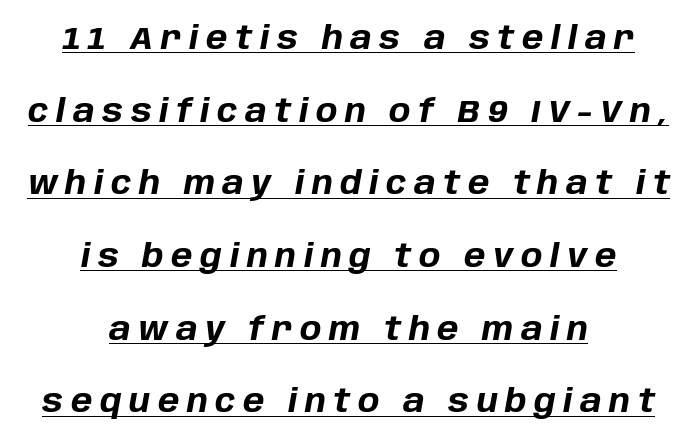
{"italic": "yes", "lean": "right", "slant_degrees": 10, "bold": "yes", "weight": "bold", "width": "normal", "stroke_contrast": "low", "x_height": "large", "monospaced": "no", "underline": "yes", "align": "center", "line_spacing": "loose", "line_spacing_ratio": 2.27, "letter_spacing": "wide", "letter_spacing_em": 0.24, "glyph_px": 32}
